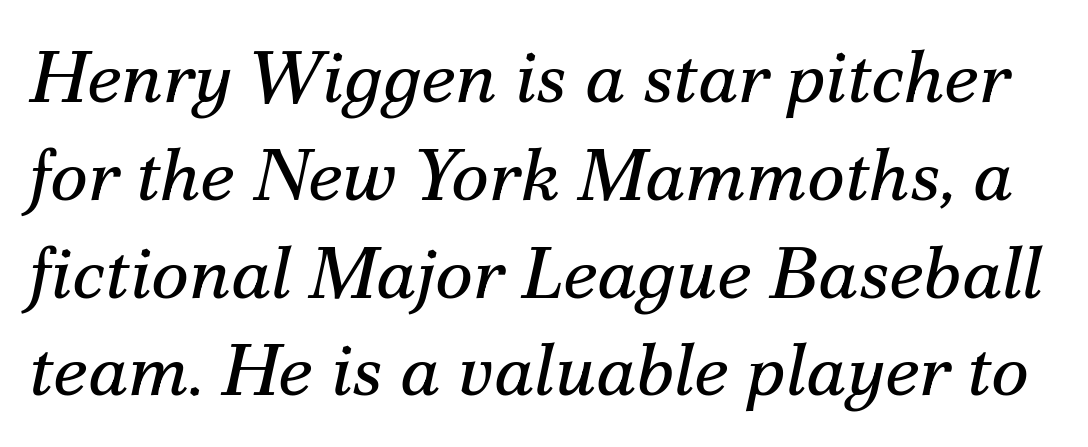
The image shows 73 px regular-weight serif type, italic (leaning right); set normal line spacing (1.34x), normal letter spacing, not underlined; medium stroke contrast and a small x-height.
